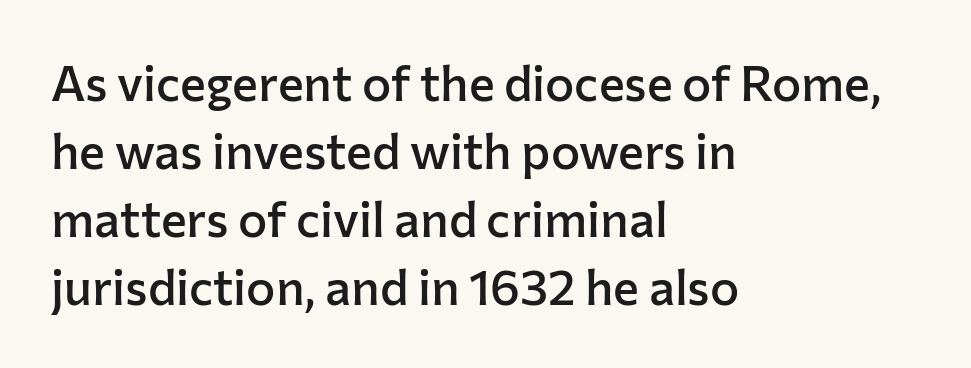
The image shows 49 px semibold sans-serif type, upright; set left-aligned, normal line spacing (1.39x), normal letter spacing, not underlined; low stroke contrast and a medium x-height.
